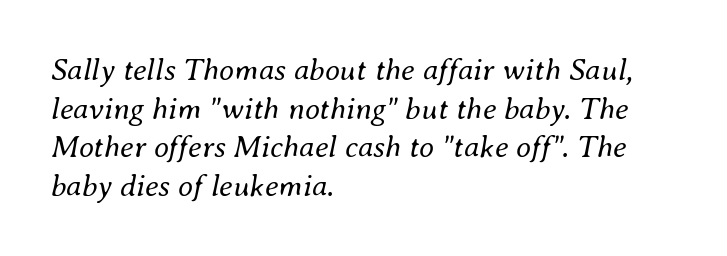
Character widths vary here, with narrow letters taking less room than wide ones. These lines sit exactly where default settings would place them. This reads as an unemphasized weight, regular at the heaviest. Italic: yes, the glyphs are oblique.
